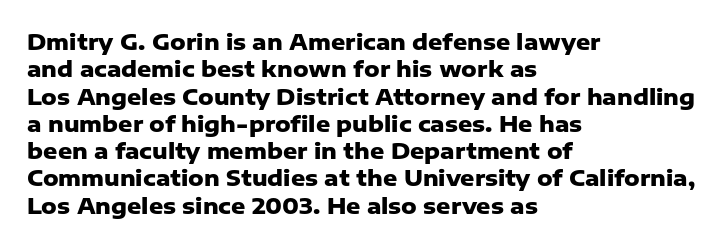
{"italic": "no", "bold": "yes", "underline": "no", "align": "left", "line_spacing_ratio": 1.24, "letter_spacing": "normal", "letter_spacing_em": 0.0, "glyph_px": 22}
